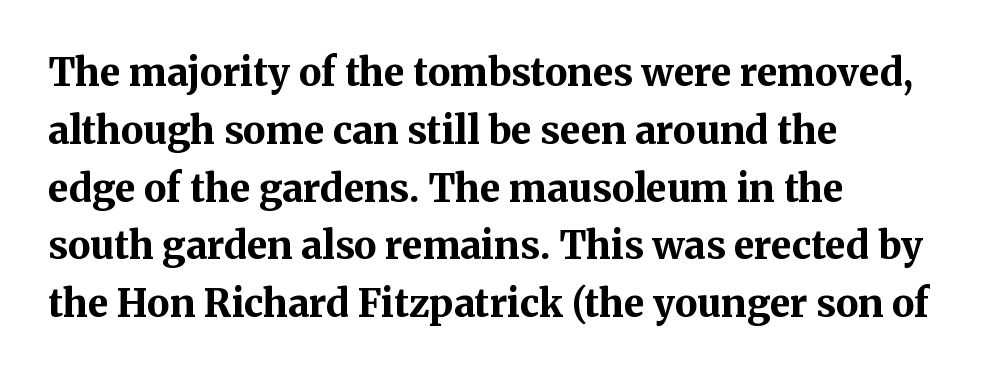
The font's upright variant was chosen for this text. Letterform terminals end in serifs throughout the passage. You'd pick this weight for a headline — it's a proper bold. Typeset ragged right — the left edge is the straight one. Here the designer chose a conventional face with non-uniform glyph widths.
